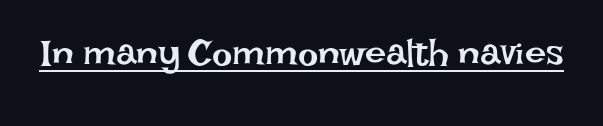
{"italic": "no", "bold": "no", "weight": "regular", "width": "normal", "stroke_contrast": "low", "x_height": "large", "monospaced": "no", "underline": "yes", "letter_spacing": "normal", "letter_spacing_em": 0.0, "glyph_px": 38}
